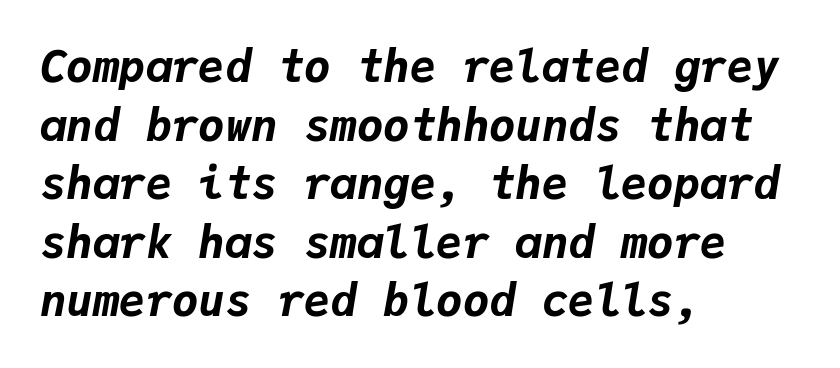
Q: Is the text bold? A: Yes.
Q: Is the text italic (slanted)? A: Yes, it leans right by about 9 degrees.
Q: Is the text underlined? A: No.
Q: How is the paragraph aligned? A: Left-aligned.
Q: Is the spacing between letters normal or unusually wide? A: Normal.
Q: Is the spacing between lines tight, normal or loose? A: Normal.
Q: Width (condensed, normal, or wide)? A: Normal.
Q: Stroke contrast? A: Low.
Q: x-height? A: Medium.
Q: Monospaced? A: Yes.
